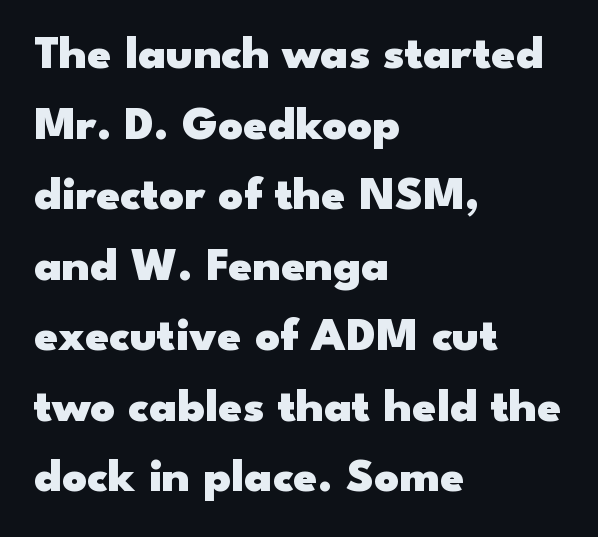
The image shows 48 px heavy, wide sans-serif type, upright; set left-aligned, normal line spacing (1.47x), normal letter spacing, not underlined; low stroke contrast and a small x-height.
